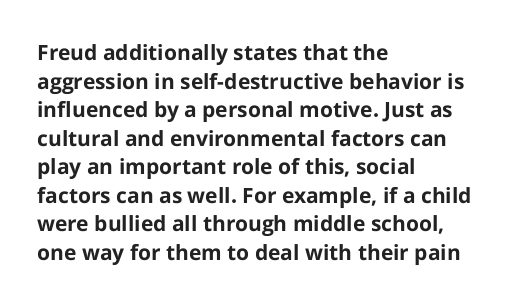
{"italic": "no", "bold": "yes", "underline": "no", "align": "left", "line_spacing": "normal", "line_spacing_ratio": 1.36, "letter_spacing": "normal", "letter_spacing_em": 0.0, "glyph_px": 21}
